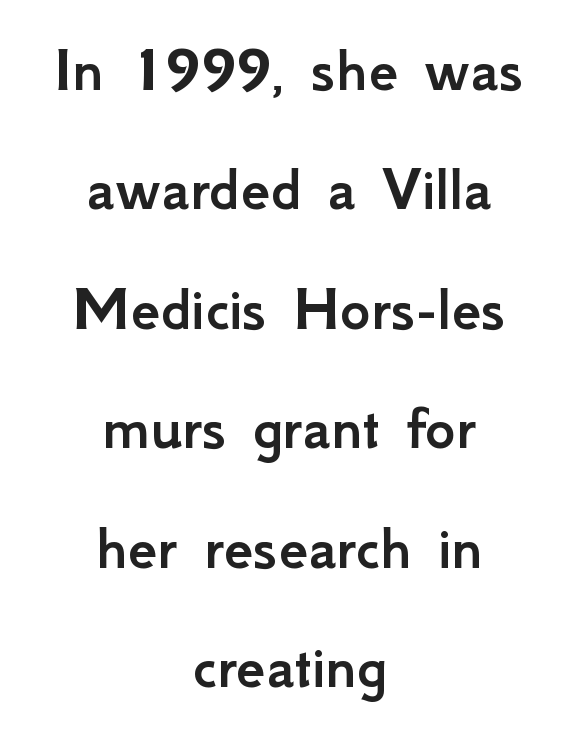
The image shows 66 px sans-serif type, upright; set centered, line spacing 1.81x, normal letter spacing, not underlined; low stroke contrast and a small x-height.
